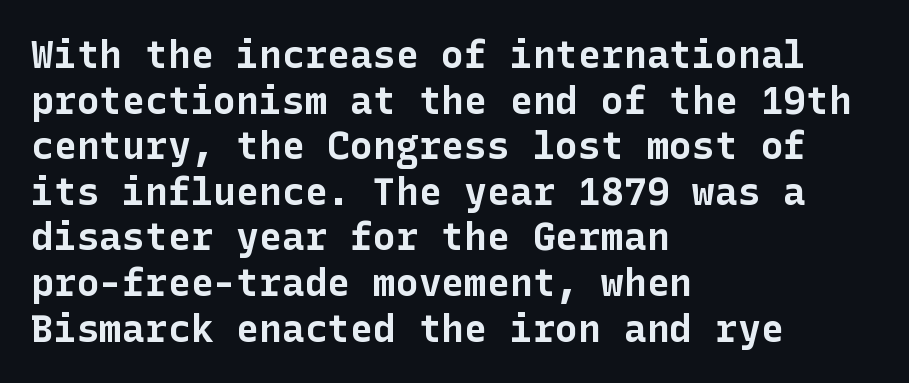
Note: no serifs on the glyphs. Rule under the text: the space is simply empty. A typesetter would call this zero additional tracking. Left-aligned paragraph, ragged on the right. Quick note: not italic, upright. The passage shown is emphatically bold.
